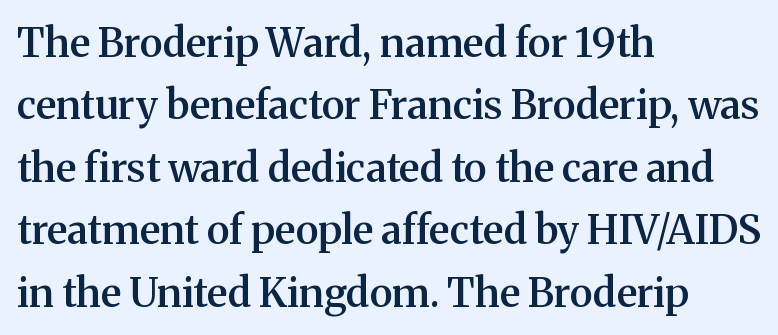
The image shows 40 px semibold serif type, upright; set left-aligned, normal line spacing (1.56x), normal letter spacing, not underlined; medium stroke contrast and a medium x-height.
